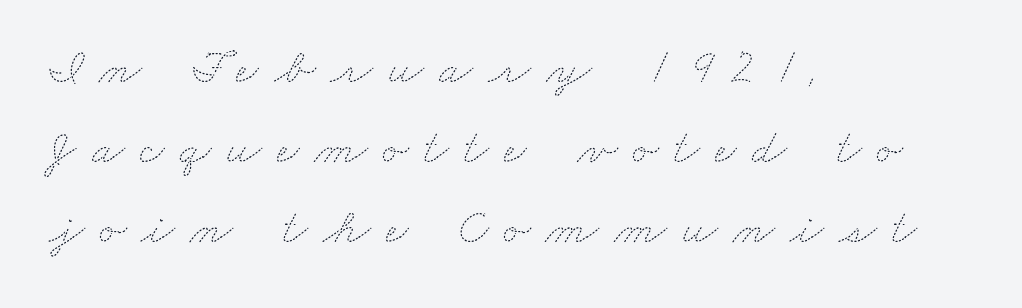
Q: Is the text bold? A: No.
Q: Is the text underlined? A: No.
Q: How is the paragraph aligned? A: Left-aligned.
Q: Is the spacing between letters normal or unusually wide? A: Unusually wide.
Q: Is the spacing between lines tight, normal or loose? A: Normal.
Q: Width (condensed, normal, or wide)? A: Wide.
Q: Stroke contrast? A: Medium.
Q: x-height? A: Small.
Q: Monospaced? A: No.
